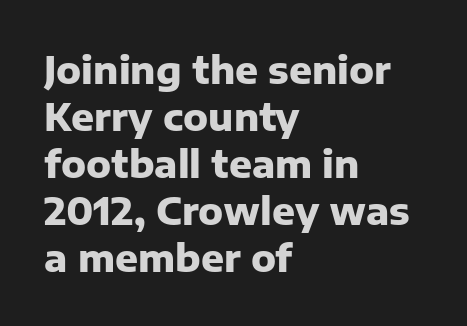
The image shows 38 px heavy sans-serif type, upright; set left-aligned, line spacing 1.24x, normal letter spacing, not underlined; low stroke contrast and a medium x-height.
